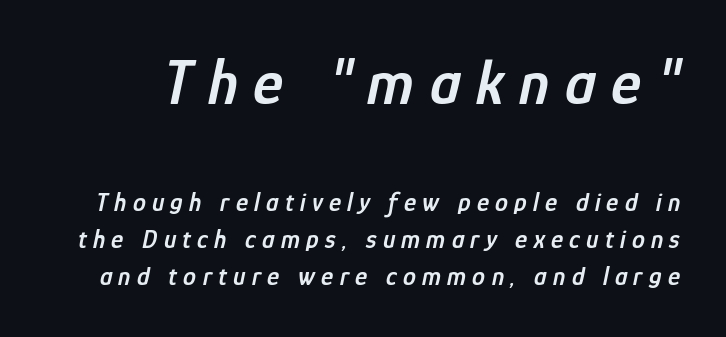
Q: Is the text bold? A: Semi-bold.
Q: Is the text italic (slanted)? A: Yes, it leans right by about 12 degrees.
Q: Is the text underlined? A: No.
Q: Is the spacing between letters normal or unusually wide? A: Unusually wide.
Q: Is the spacing between lines tight, normal or loose? A: Normal.
Q: Which block of text is set in a larger size, the first (top) or the second (bottom)? A: The first (top) one.
Q: Width (condensed, normal, or wide)? A: Condensed.
Q: Stroke contrast? A: Low.
Q: x-height? A: Medium.
Q: Monospaced? A: No.
